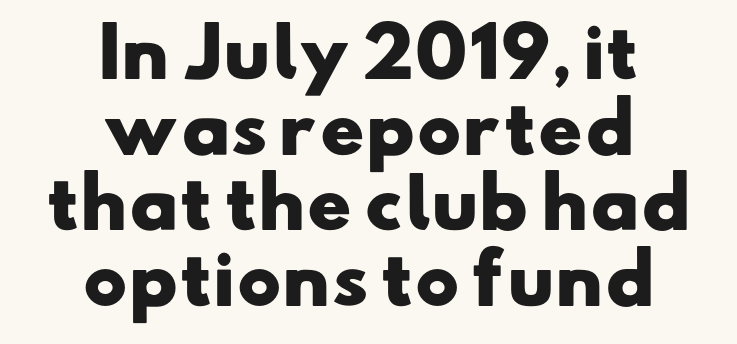
Q: Is the text bold? A: Yes.
Q: Is the typeface a serif or a sans-serif typeface? A: Sans-serif.
Q: Is the text underlined? A: No.
Q: How is the paragraph aligned? A: Centered.
Q: Is the spacing between letters normal or unusually wide? A: Normal.
Q: Is the spacing between lines tight, normal or loose? A: Tight.
Q: Width (condensed, normal, or wide)? A: Wide.
Q: Stroke contrast? A: Low.
Q: x-height? A: Small.
Q: Monospaced? A: No.
